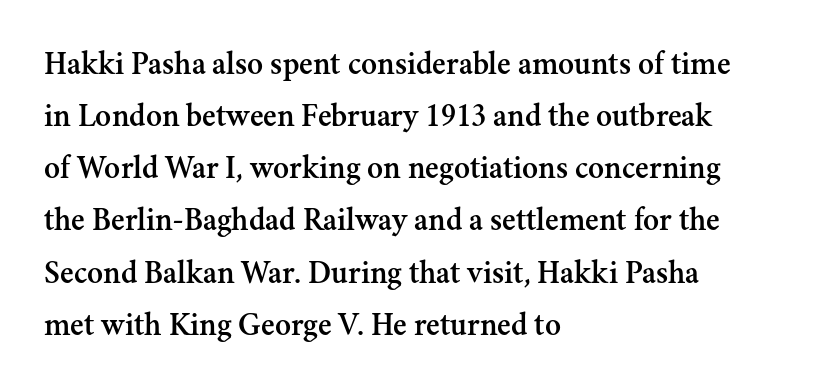
Q: Is the text italic (slanted)? A: No, it is upright.
Q: Is the typeface a serif or a sans-serif typeface? A: Serif.
Q: Is the text underlined? A: No.
Q: How is the paragraph aligned? A: Left-aligned.
Q: Is the spacing between letters normal or unusually wide? A: Normal.
Q: Is the spacing between lines tight, normal or loose? A: Normal.
Q: Width (condensed, normal, or wide)? A: Normal.
Q: Stroke contrast? A: Medium.
Q: x-height? A: Small.
Q: Monospaced? A: No.
